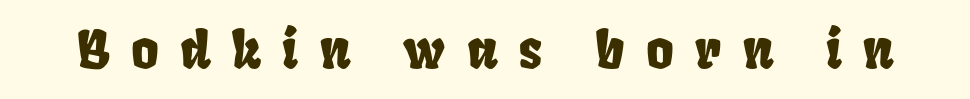
Q: Is the text underlined? A: No.
Q: Is the spacing between letters normal or unusually wide? A: Unusually wide.
Q: Width (condensed, normal, or wide)? A: Condensed.
Q: Stroke contrast? A: Low.
Q: x-height? A: Large.
Q: Monospaced? A: No.
